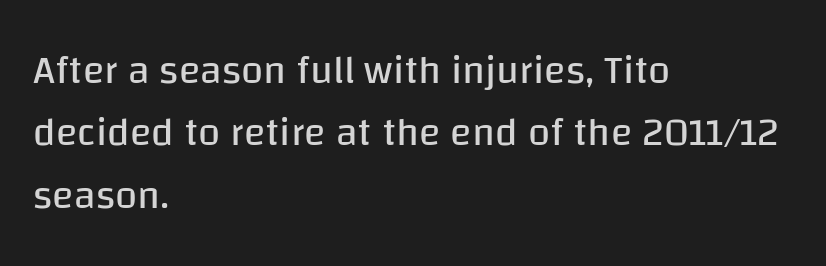
Vertically, the passage feels balanced, rows spaced as you'd expect. Notice how the stems are strictly vertical — no italics here. Clear beneath every line of the passage. No letter is thick-stroked: the sample isn't bold.
